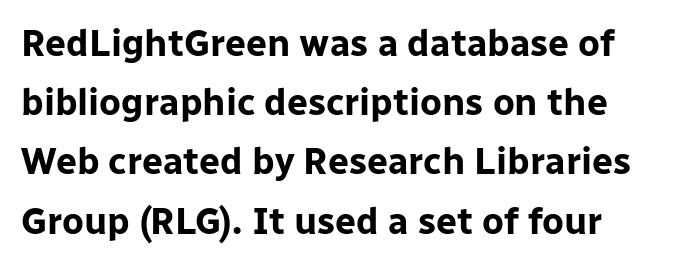
Q: Is the text bold? A: Yes.
Q: Is the text italic (slanted)? A: No, it is upright.
Q: Is the typeface a serif or a sans-serif typeface? A: Sans-serif.
Q: Is the text underlined? A: No.
Q: How is the paragraph aligned? A: Left-aligned.
Q: Is the spacing between letters normal or unusually wide? A: Normal.
Q: Is the spacing between lines tight, normal or loose? A: Normal.
Q: Width (condensed, normal, or wide)? A: Normal.
Q: Stroke contrast? A: Low.
Q: x-height? A: Medium.
Q: Monospaced? A: No.
